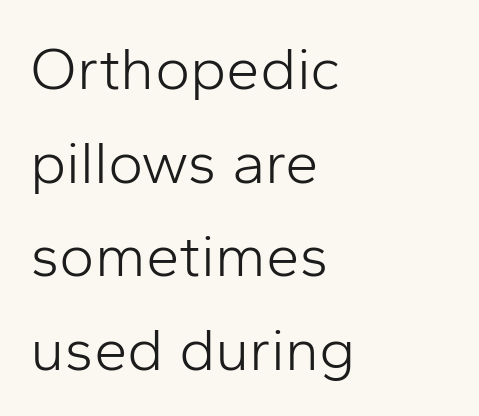
Descender tails drop into unmarked territory. Glyph-to-glyph distance matches everyday printed text. It's the straight-up-and-down kind of type. Line starts are locked; line ends wander. Line spacing here is normal. The type family on display is of the sans-serif kind.
